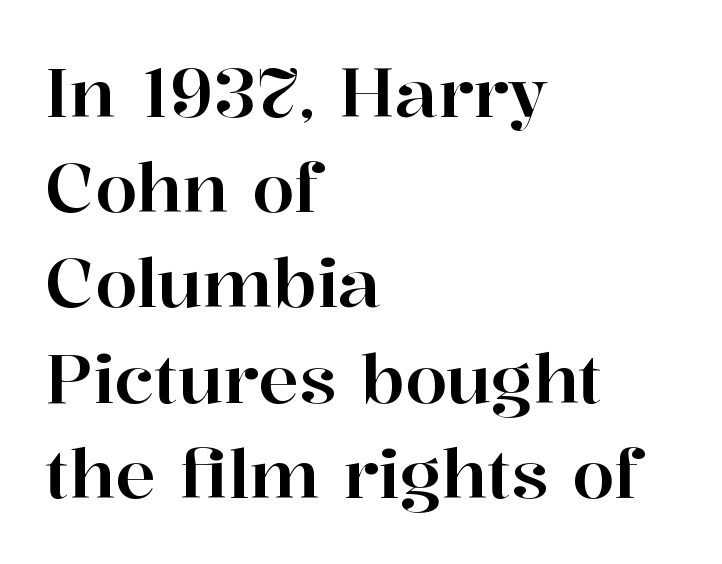
Q: Is the text italic (slanted)? A: No, it is upright.
Q: Is the typeface a serif or a sans-serif typeface? A: Serif.
Q: Is the text underlined? A: No.
Q: How is the paragraph aligned? A: Left-aligned.
Q: Is the spacing between letters normal or unusually wide? A: Normal.
Q: Is the spacing between lines tight, normal or loose? A: Normal.
Q: Width (condensed, normal, or wide)? A: Normal.
Q: Stroke contrast? A: High.
Q: x-height? A: Medium.
Q: Monospaced? A: No.
